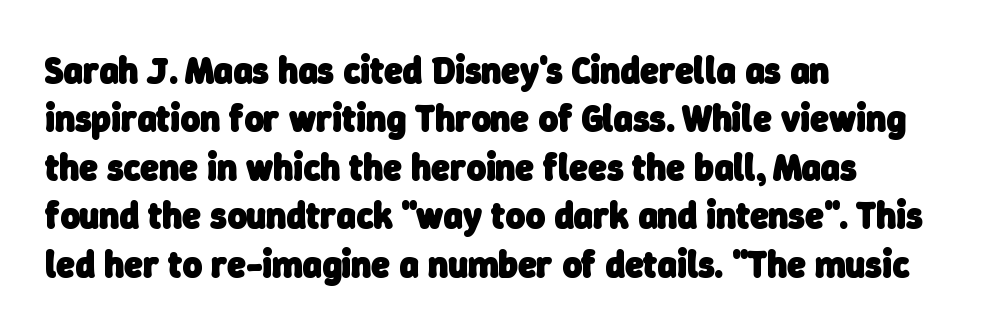
Type without underlining. Proportional: the letters do not fall into vertical columns. The lines are quadded left. Default kerning and tracking; the words read as compact shapes.
